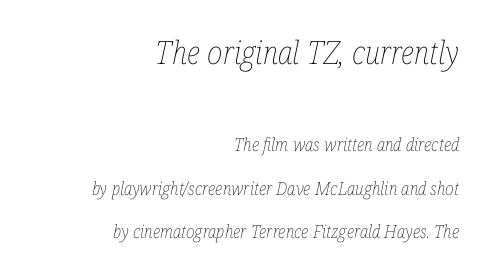
The image shows 32 px thin, condensed type, italic (leaning right); set right-aligned, loose line spacing (2.4x), normal letter spacing, not underlined; the first (top) block is 1.78x larger; low stroke contrast and a medium x-height.
